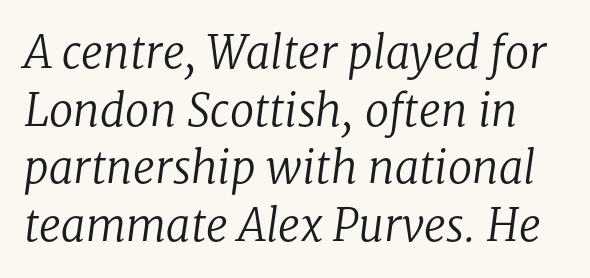
The image shows 44 px regular-weight serif type, italic (leaning right); set normal line spacing (1.31x), normal letter spacing, not underlined; low stroke contrast and a medium x-height.
